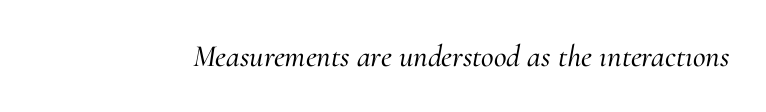
Here the glyphs are tracked normally, forming tight word shapes. Glance below the letters and you will spot only blank space. A typesetter would mark this as italic. The passage shown is typed in a proportional face where columns would drift. Stroke terminals: seriffed.
